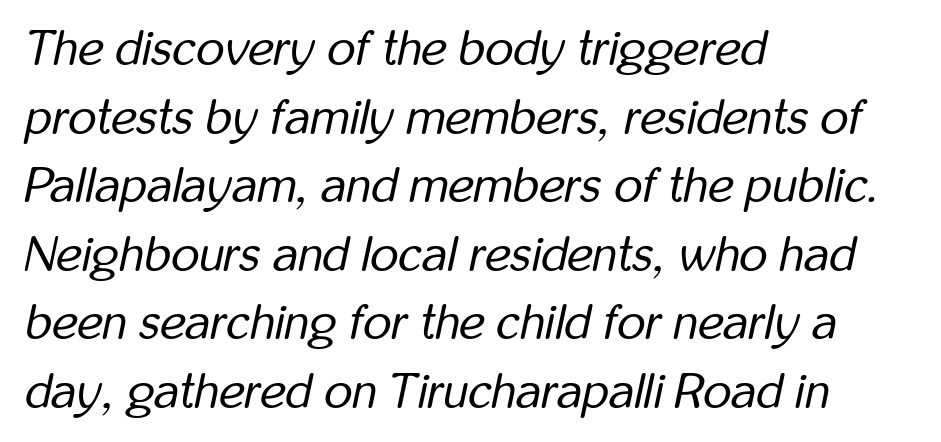
Q: Is the text bold? A: No.
Q: Is the text italic (slanted)? A: Yes, it leans right by about 12 degrees.
Q: Is the text underlined? A: No.
Q: How is the paragraph aligned? A: Left-aligned.
Q: Is the spacing between letters normal or unusually wide? A: Normal.
Q: Is the spacing between lines tight, normal or loose? A: Normal.
Q: Width (condensed, normal, or wide)? A: Condensed.
Q: Stroke contrast? A: Low.
Q: x-height? A: Medium.
Q: Monospaced? A: No.
